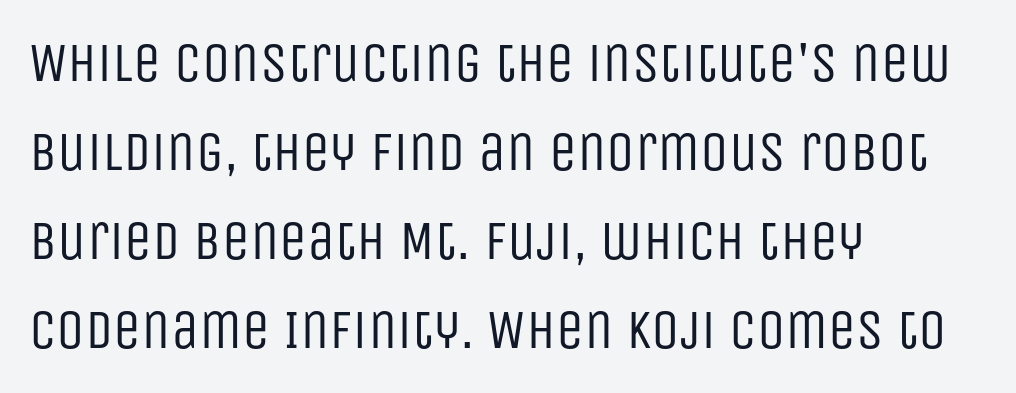
The image shows 56 px regular-weight, condensed sans-serif type, upright; set left-aligned, normal line spacing (1.59x), normal letter spacing, not underlined; low stroke contrast and a large x-height.
